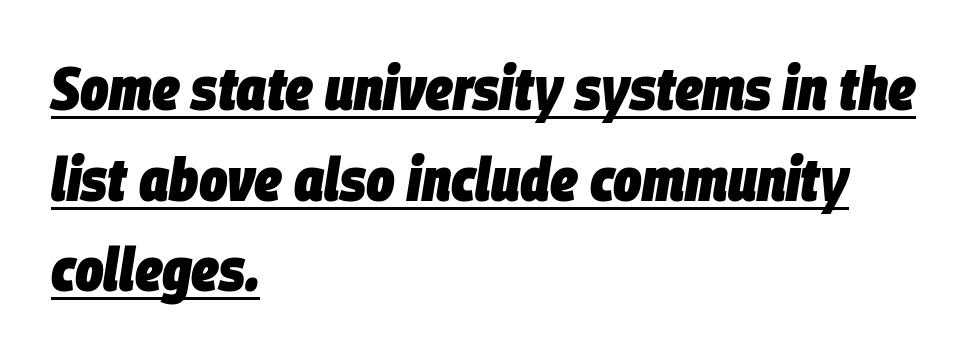
Q: Is the text bold? A: Yes.
Q: Is the text italic (slanted)? A: Yes, it leans right by about 9 degrees.
Q: Is the text underlined? A: Yes.
Q: How is the paragraph aligned? A: Left-aligned.
Q: Is the spacing between letters normal or unusually wide? A: Normal.
Q: Is the spacing between lines tight, normal or loose? A: Normal.
Q: Width (condensed, normal, or wide)? A: Condensed.
Q: Stroke contrast? A: Low.
Q: x-height? A: Large.
Q: Monospaced? A: No.
